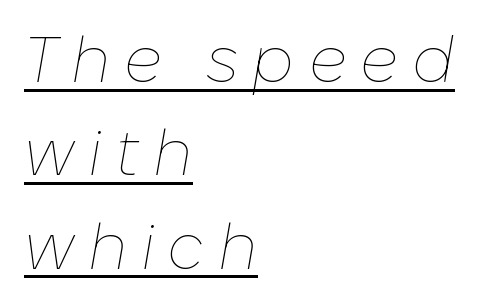
Weight: regular or lighter. Honestly, the letter spacing is so wide it's the main thing you notice. Summary of vertical rhythm: regular, with standard interline spacing. The typography opts for an oblique posture over an upright one. Each line of the rendering has a horizontal stroke beneath the glyphs.
